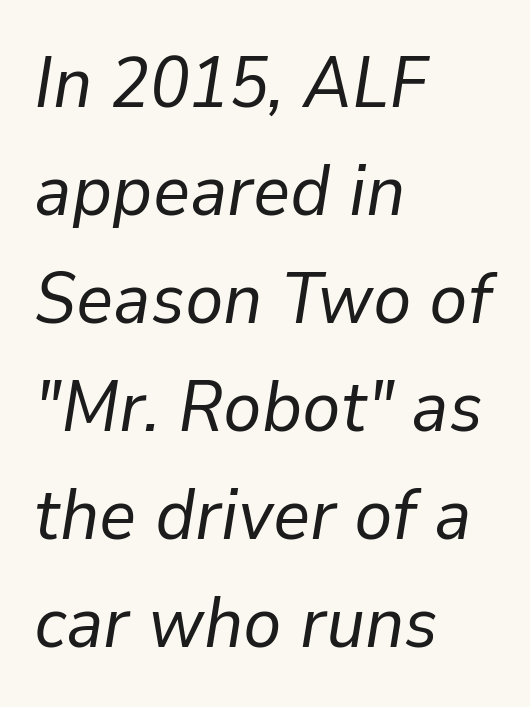
The image shows 72 px regular-weight type, italic (leaning right); set left-aligned, normal line spacing (1.5x), normal letter spacing, not underlined; low stroke contrast and a medium x-height.
